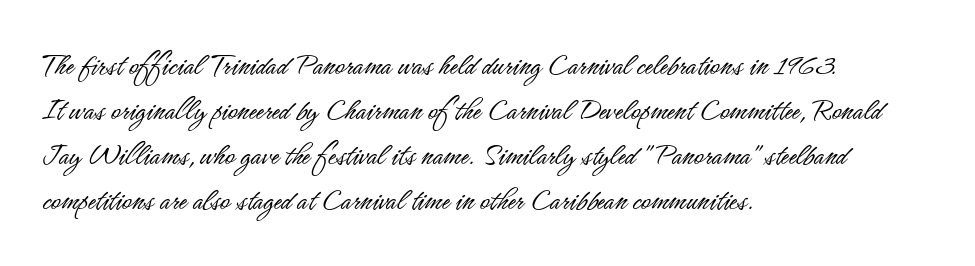
Q: Is the text bold? A: No.
Q: Is the text italic (slanted)? A: Yes.
Q: Is the typeface a serif or a sans-serif typeface? A: Sans-serif.
Q: Is the text underlined? A: No.
Q: How is the paragraph aligned? A: Left-aligned.
Q: Is the spacing between letters normal or unusually wide? A: Normal.
Q: Is the spacing between lines tight, normal or loose? A: Normal.
Q: Width (condensed, normal, or wide)? A: Condensed.
Q: Stroke contrast? A: Low.
Q: x-height? A: Small.
Q: Monospaced? A: No.
